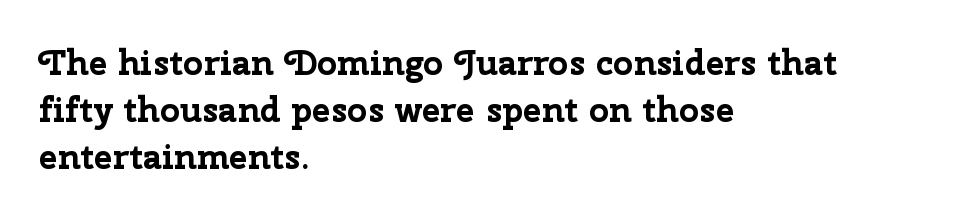
Q: Is the text bold? A: Yes.
Q: Is the text italic (slanted)? A: No, it is upright.
Q: Is the typeface a serif or a sans-serif typeface? A: Sans-serif.
Q: Is the text underlined? A: No.
Q: How is the paragraph aligned? A: Left-aligned.
Q: Is the spacing between letters normal or unusually wide? A: Normal.
Q: Is the spacing between lines tight, normal or loose? A: Normal.
Q: Width (condensed, normal, or wide)? A: Normal.
Q: Stroke contrast? A: Low.
Q: x-height? A: Medium.
Q: Monospaced? A: No.
